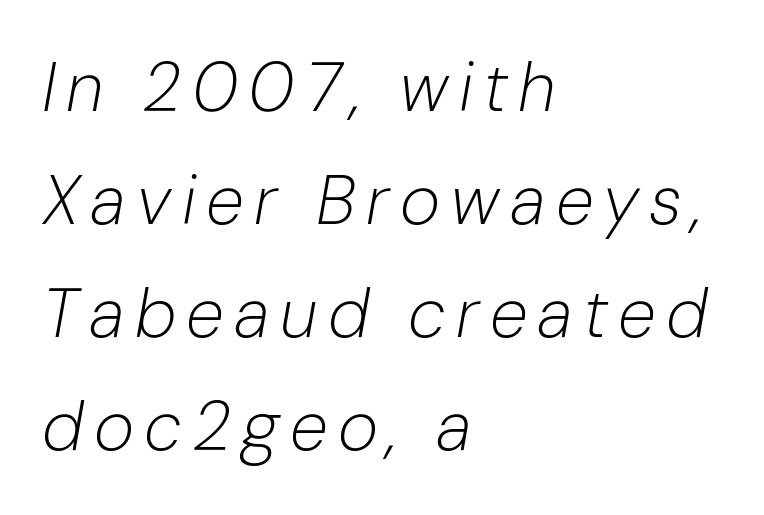
The image shows 69 px light type, italic (leaning right); set left-aligned, normal line spacing (1.64x), not underlined; low stroke contrast and a medium x-height.
